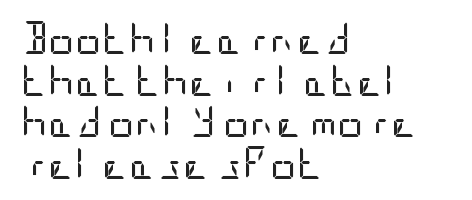
All the whitespace from short lines collects on the right. Letters have the restrained weight of plain body copy at most. Line spacing here is normal. The typeface chosen for these lines omits serifs. The typography opts for an upright posture over an oblique one.
